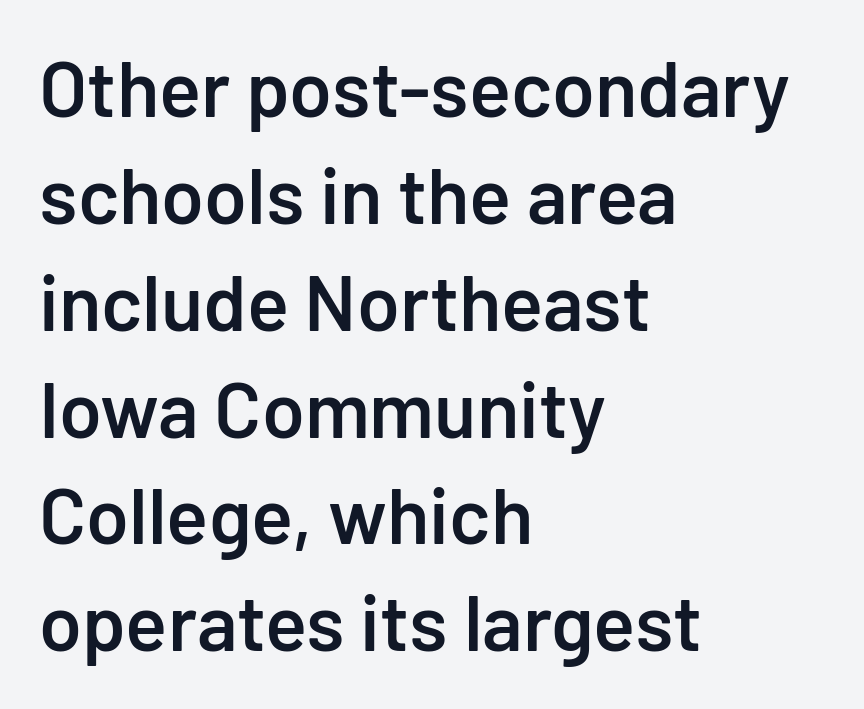
{"serif": "no", "italic": "no", "bold": "semi", "weight": "semibold", "width": "normal", "stroke_contrast": "low", "x_height": "medium", "monospaced": "no", "underline": "no", "align": "left", "line_spacing": "normal", "line_spacing_ratio": 1.37, "letter_spacing": "normal", "letter_spacing_em": 0.0, "glyph_px": 78}
